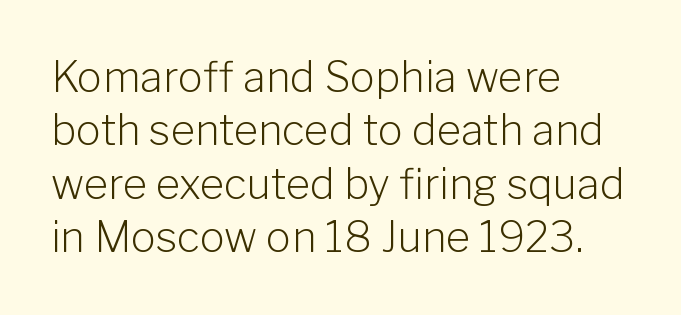
{"serif": "no", "italic": "no", "bold": "no", "weight": "light", "width": "normal", "stroke_contrast": "low", "x_height": "medium", "monospaced": "no", "underline": "no", "align": "left", "line_spacing": "normal", "line_spacing_ratio": 1.27, "letter_spacing": "normal", "letter_spacing_em": 0.0, "glyph_px": 42}
